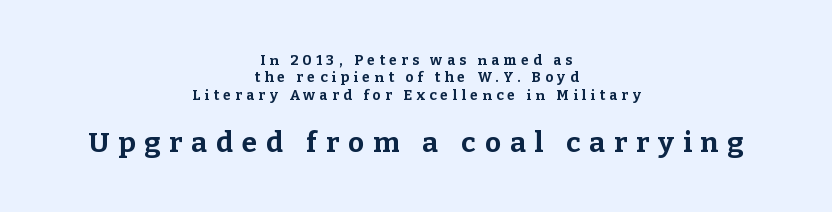
{"serif": "yes", "italic": "no", "bold": "yes", "weight": "bold", "width": "normal", "stroke_contrast": "low", "x_height": "medium", "monospaced": "no", "underline": "no", "align": "center", "line_spacing_ratio": 1.24, "letter_spacing": "wide", "letter_spacing_em": 0.32, "larger_block": "second", "size_ratio": 2.0, "glyph_px": 28}
